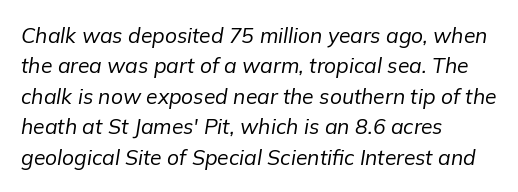
This rendering leaves character spacing at its baseline value. Weight class: somewhere from thin through regular. Any mark beneath the type? The region is blank. Line beginnings align vertically; line endings do not. Tall strokes in this sample are angled rather than plumb. These lines sit exactly where default settings would place them.
